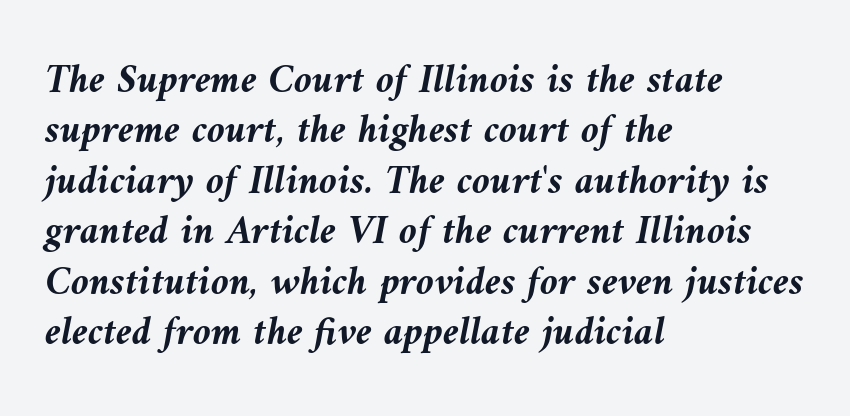
Bold? Absolutely — the strokes are thick and heavy. A typesetter would call this zero additional tracking. Proportional: the letters do not fall into vertical columns. Compared with ordinary roman type, these characters are visibly tilted.
